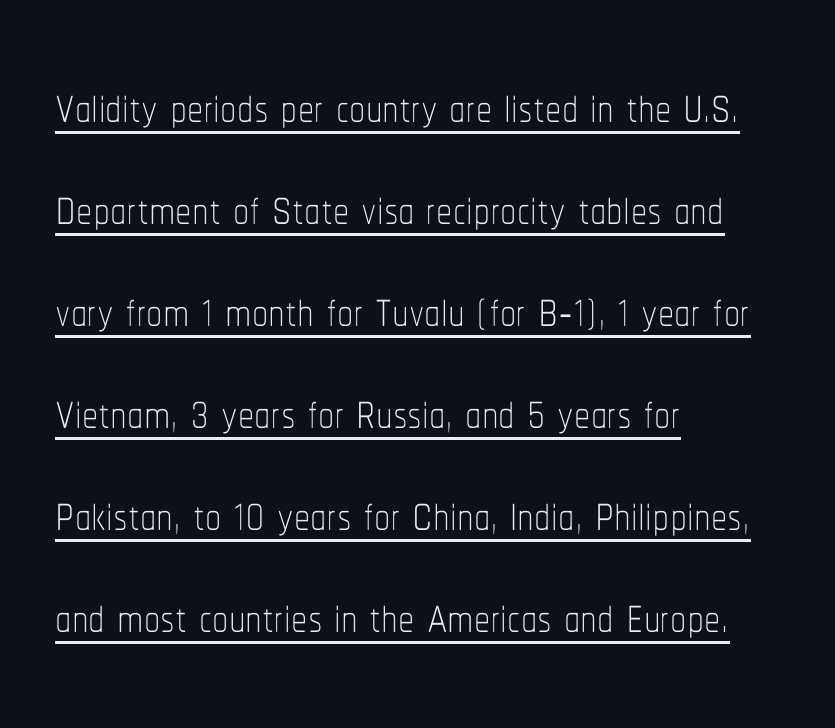
The image shows 65 px thin, condensed type, upright; set left-aligned, normal line spacing (1.57x), normal letter spacing, underlined; low stroke contrast and a medium x-height.
